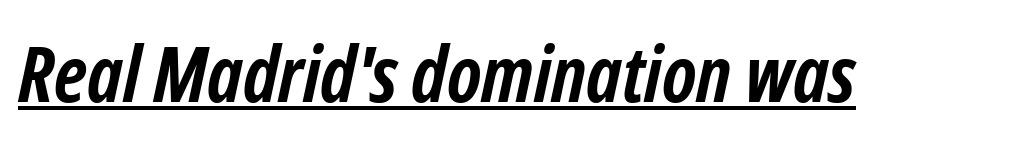
The image shows 78 px semibold, condensed type, italic (leaning right); set normal letter spacing, underlined; low stroke contrast and a medium x-height.
